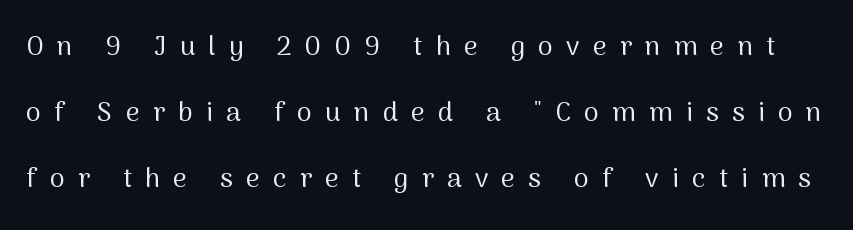
Posture: straight, roman, zero tilt. Is this a heavy cut? Hardly; it is regular or lighter. This rendering features lettering with no underline. Display-style spreading of the glyphs; the letterfit is very open. Compared with typical paragraphs, the rows here are farther apart.
